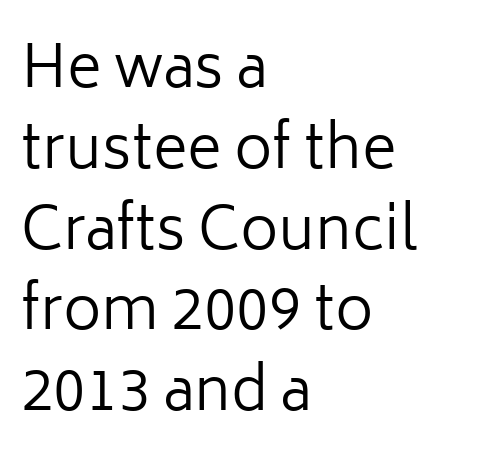
{"serif": "no", "italic": "no", "bold": "no", "weight": "regular", "width": "normal", "stroke_contrast": "low", "x_height": "medium", "monospaced": "no", "underline": "no", "align": "left", "line_spacing": "normal", "line_spacing_ratio": 1.37, "letter_spacing": "normal", "letter_spacing_em": 0.0, "glyph_px": 59}
